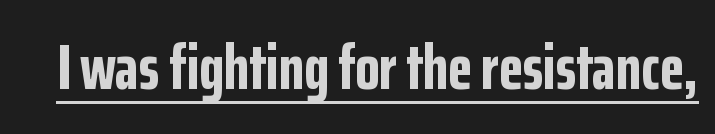
Q: Is the text bold? A: Yes.
Q: Is the text italic (slanted)? A: No, it is upright.
Q: Is the typeface a serif or a sans-serif typeface? A: Sans-serif.
Q: Is the text underlined? A: Yes.
Q: Is the spacing between letters normal or unusually wide? A: Normal.
Q: Width (condensed, normal, or wide)? A: Condensed.
Q: Stroke contrast? A: Low.
Q: x-height? A: Medium.
Q: Monospaced? A: No.
